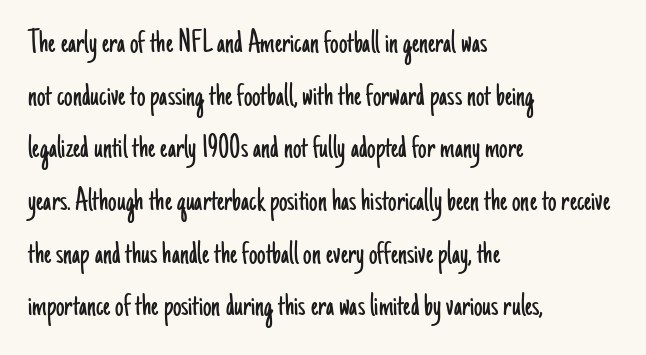
Q: Is the text bold? A: No.
Q: Is the text italic (slanted)? A: No, it is upright.
Q: Is the typeface a serif or a sans-serif typeface? A: Sans-serif.
Q: Is the text underlined? A: No.
Q: How is the paragraph aligned? A: Left-aligned.
Q: Is the spacing between letters normal or unusually wide? A: Normal.
Q: Is the spacing between lines tight, normal or loose? A: Normal.
Q: Width (condensed, normal, or wide)? A: Condensed.
Q: Stroke contrast? A: Low.
Q: x-height? A: Small.
Q: Monospaced? A: No.
